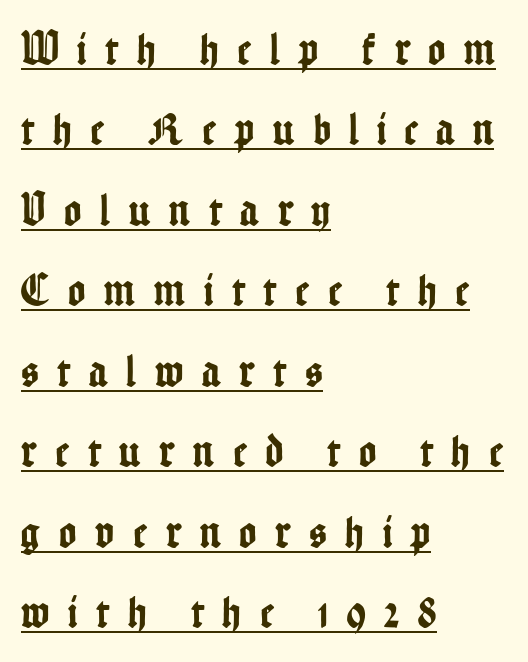
Q: Is the text italic (slanted)? A: No, it is upright.
Q: Is the typeface a serif or a sans-serif typeface? A: Sans-serif.
Q: Is the text underlined? A: Yes.
Q: How is the paragraph aligned? A: Left-aligned.
Q: Is the spacing between letters normal or unusually wide? A: Unusually wide.
Q: Width (condensed, normal, or wide)? A: Condensed.
Q: Stroke contrast? A: Low.
Q: x-height? A: Medium.
Q: Monospaced? A: No.
